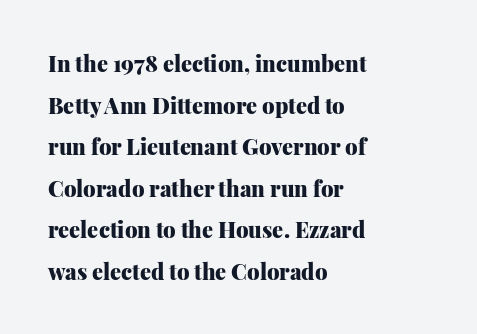
{"italic": "no", "bold": "yes", "underline": "no", "align": "left", "line_spacing_ratio": 1.89, "letter_spacing": "normal", "letter_spacing_em": 0.0, "glyph_px": 22}
